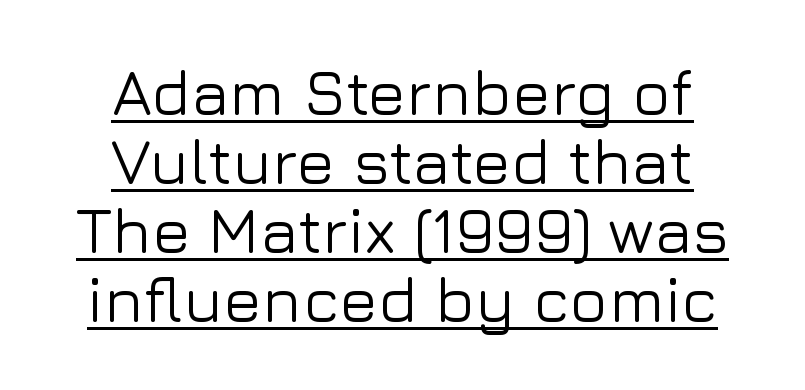
{"serif": "no", "italic": "no", "width": "normal", "stroke_contrast": "low", "x_height": "medium", "monospaced": "no", "underline": "yes", "align": "center", "line_spacing": "tight", "line_spacing_ratio": 1.08, "letter_spacing": "normal", "letter_spacing_em": 0.0, "glyph_px": 64}
